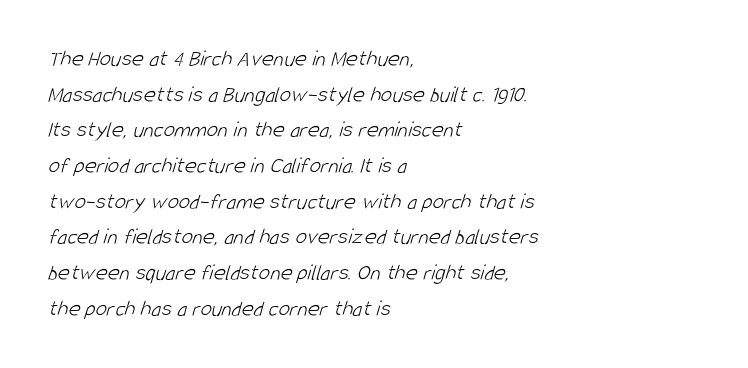
Q: Is the text bold? A: No.
Q: Is the text underlined? A: No.
Q: How is the paragraph aligned? A: Left-aligned.
Q: Is the spacing between letters normal or unusually wide? A: Normal.
Q: Is the spacing between lines tight, normal or loose? A: Normal.
